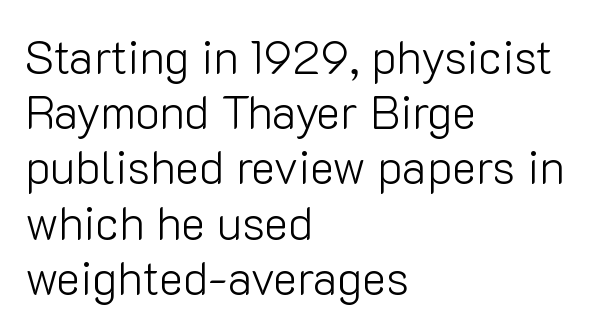
Each stroke keeps to a modest, everyday thickness or less. In terms of letterspacing, this is plain default setting. Do the characters align in a grid? No, the font is proportional. Italic? Not at all — the glyphs are vertical. This sample uses a sans-serif face. The rag falls on the right side of this text block.
